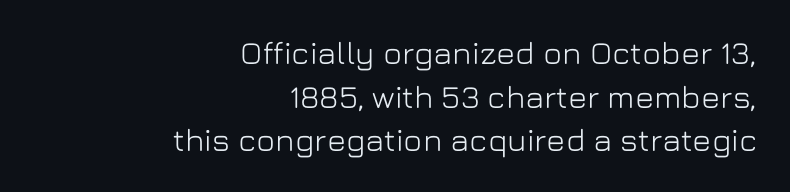
The image shows 32 px sans-serif type, upright; set right-aligned, normal line spacing (1.36x), normal letter spacing, not underlined; low stroke contrast and a medium x-height.
